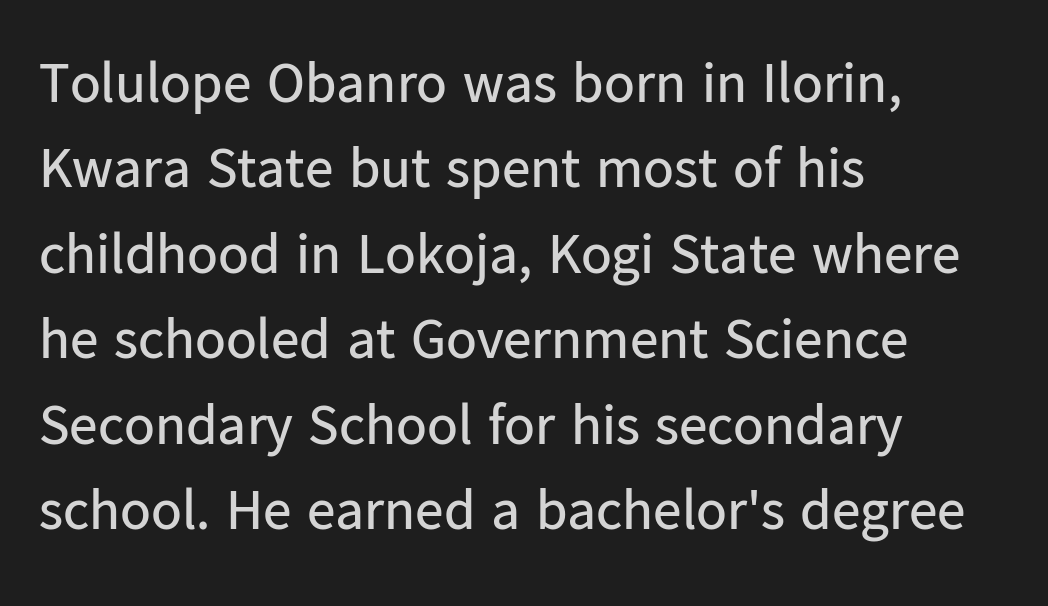
Q: Is the text bold? A: No.
Q: Is the text italic (slanted)? A: No, it is upright.
Q: Is the typeface a serif or a sans-serif typeface? A: Sans-serif.
Q: Is the text underlined? A: No.
Q: How is the paragraph aligned? A: Left-aligned.
Q: Is the spacing between letters normal or unusually wide? A: Normal.
Q: Is the spacing between lines tight, normal or loose? A: Normal.
Q: Width (condensed, normal, or wide)? A: Normal.
Q: Stroke contrast? A: Low.
Q: x-height? A: Medium.
Q: Monospaced? A: No.
